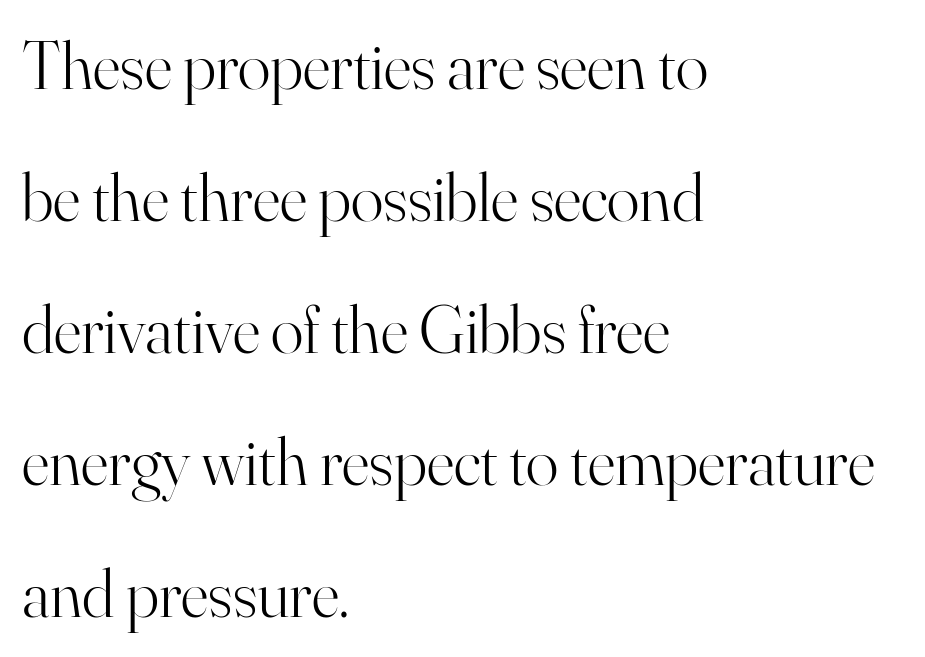
The image shows 68 px light serif type, upright; set left-aligned, loose line spacing (1.94x), normal letter spacing, not underlined; high stroke contrast and a small x-height.
